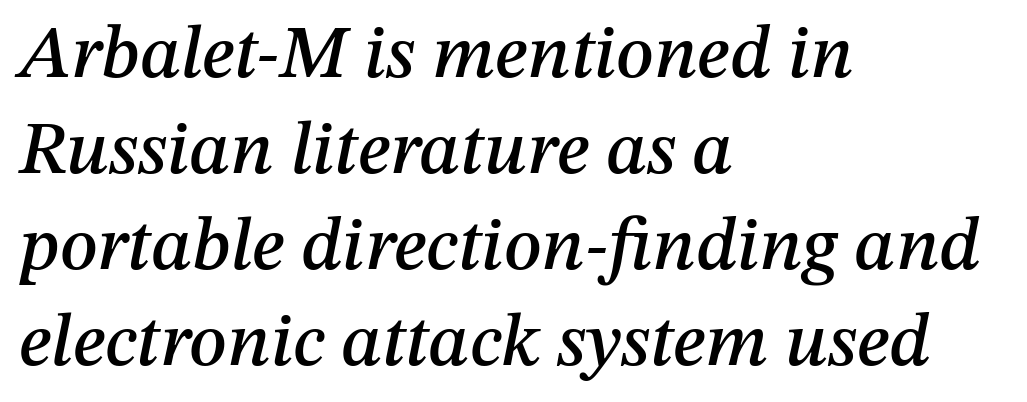
Does extra space separate the letters? No, they use regular spacing. A student would call this left alignment; a typographer would say flush left, rag right. Summary of vertical rhythm: regular, with standard interline spacing. Style check: oblique.
